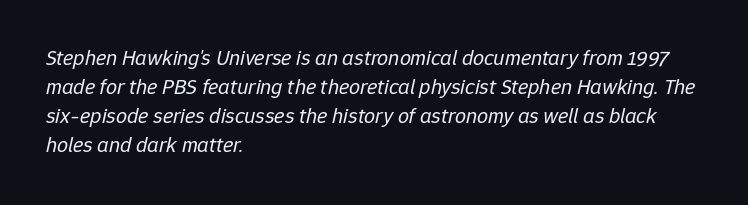
Q: Is the text bold? A: No.
Q: Is the text italic (slanted)? A: Yes, it leans right by about 12 degrees.
Q: Is the text underlined? A: No.
Q: How is the paragraph aligned? A: Left-aligned.
Q: Is the spacing between letters normal or unusually wide? A: Normal.
Q: Is the spacing between lines tight, normal or loose? A: Normal.
